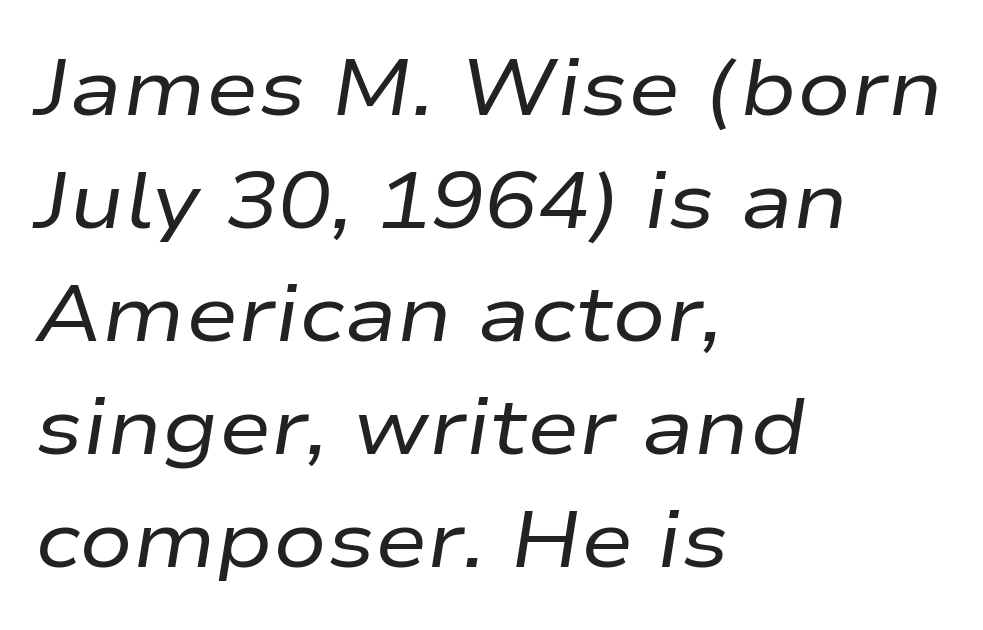
The image shows 79 px regular-weight, wide type, italic (leaning right); set left-aligned, normal line spacing (1.43x), normal letter spacing, not underlined; low stroke contrast and a medium x-height.
